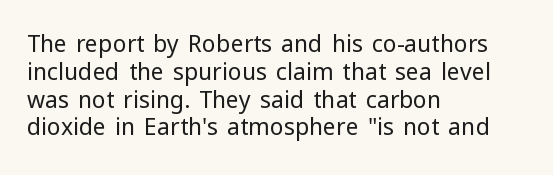
The image shows 23 px text type, upright; set left-aligned, line spacing 1.21x, normal letter spacing, not underlined.
